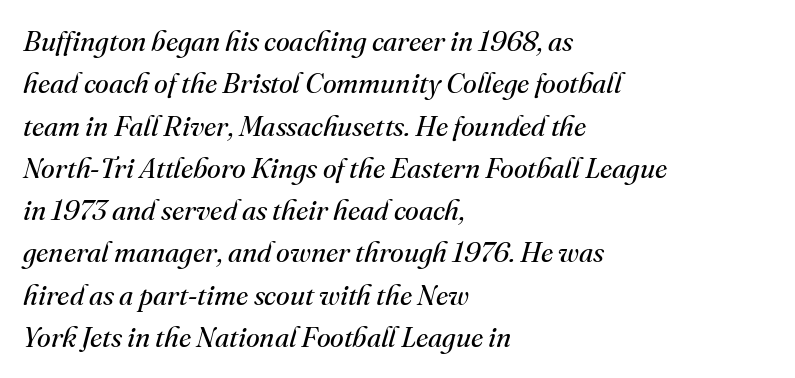
The image shows 28 px regular-weight serif type, italic (leaning right); set left-aligned, normal line spacing (1.51x), normal letter spacing, not underlined; medium stroke contrast and a small x-height.
